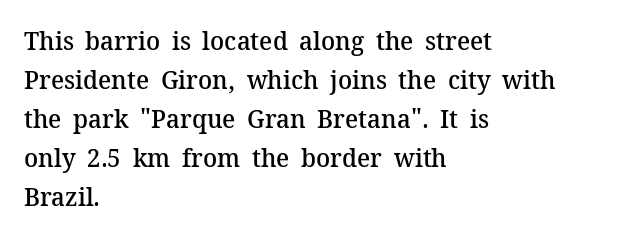
Each row of text sits above clean, open space. The letters stand straight up with perfectly vertical stems. Each word holds together tightly as a unit, with standard inter-letter gaps. A normal amount of white space separates one row of letters from the next. Does the weight exceed regular? Yes, but only to semibold. The paragraph shown leans on its left margin.
